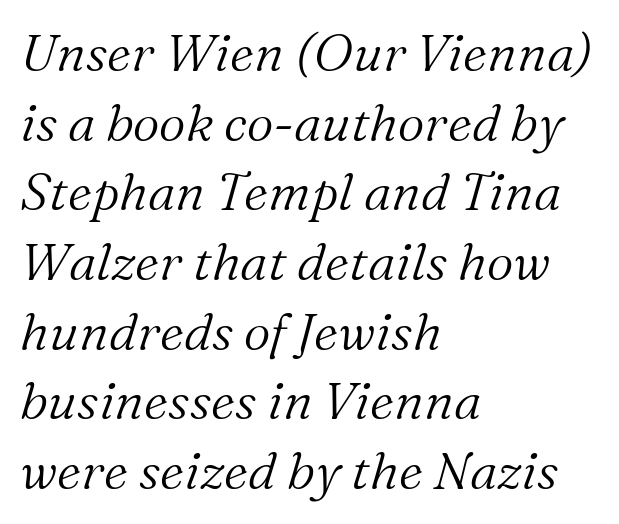
{"serif": "yes", "italic": "yes", "lean": "right", "slant_degrees": 16, "bold": "no", "weight": "light", "width": "normal", "stroke_contrast": "medium", "x_height": "medium", "monospaced": "no", "underline": "no", "align": "left", "line_spacing": "normal", "line_spacing_ratio": 1.34, "letter_spacing": "normal", "letter_spacing_em": 0.0, "glyph_px": 52}
